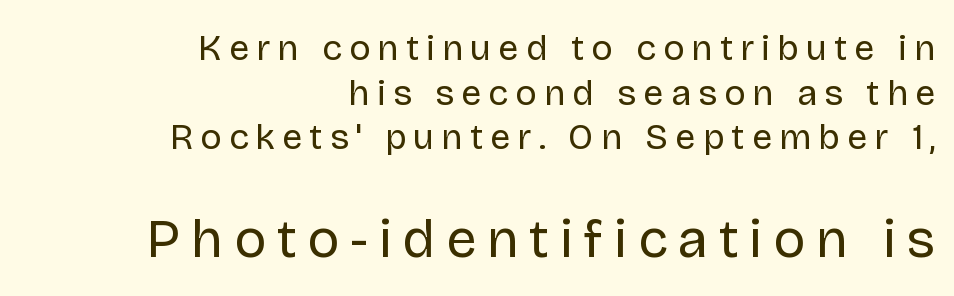
The image shows 54 px regular-weight sans-serif type, upright; set right-aligned, line spacing 1.24x, unusually wide letter spacing (+0.2 em), not underlined; the second (bottom) block is 1.5x larger; low stroke contrast and a large x-height.
